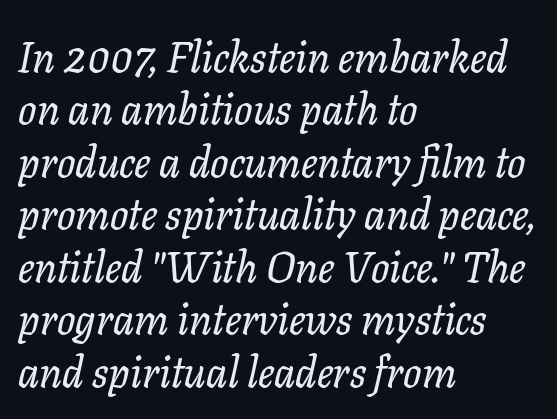
The image shows 43 px serif type, italic (leaning right); set left-aligned, line spacing 1.22x, normal letter spacing, not underlined; low stroke contrast and a medium x-height.
